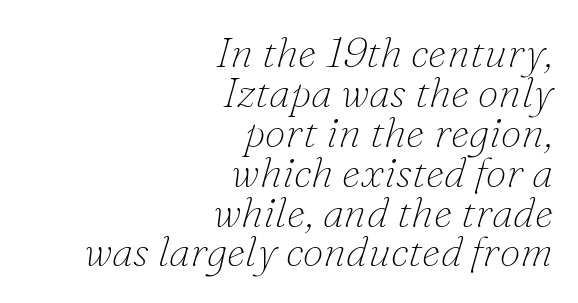
Q: Is the text bold? A: No.
Q: Is the text italic (slanted)? A: Yes, it leans right by about 16 degrees.
Q: Is the typeface a serif or a sans-serif typeface? A: Serif.
Q: Is the text underlined? A: No.
Q: How is the paragraph aligned? A: Right-aligned.
Q: Is the spacing between letters normal or unusually wide? A: Normal.
Q: Is the spacing between lines tight, normal or loose? A: Tight.
Q: Width (condensed, normal, or wide)? A: Normal.
Q: Stroke contrast? A: Low.
Q: x-height? A: Small.
Q: Monospaced? A: No.
